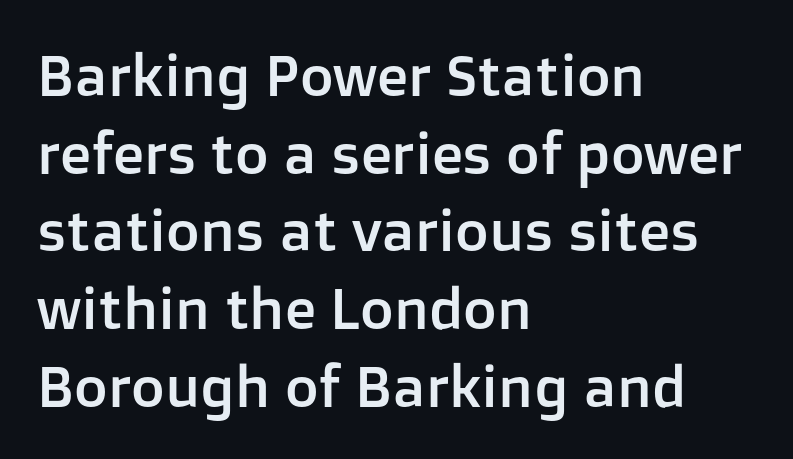
{"serif": "no", "italic": "no", "width": "normal", "stroke_contrast": "low", "x_height": "medium", "monospaced": "no", "underline": "no", "align": "left", "line_spacing": "normal", "line_spacing_ratio": 1.34, "letter_spacing": "normal", "letter_spacing_em": 0.0, "glyph_px": 58}
